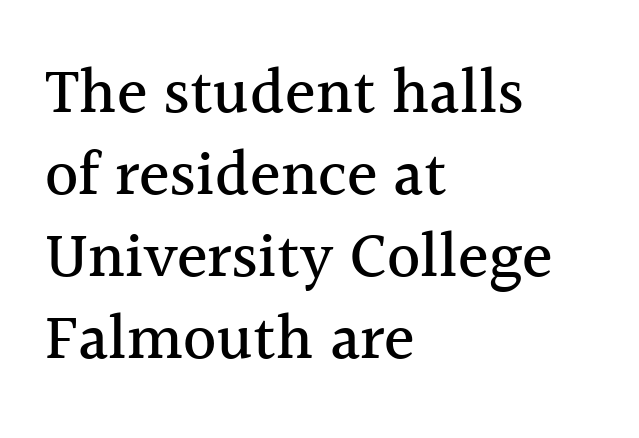
The image shows 64 px serif type, upright; set left-aligned, normal line spacing (1.28x), normal letter spacing, not underlined; a medium x-height.
